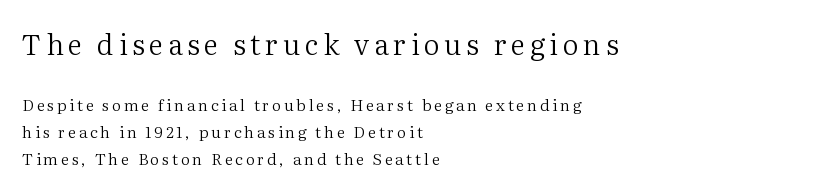
A serif font was chosen for this passage. Varying glyph widths throughout — classic text-font behaviour. Glance below the letters and you will spot only blank space. In terms of leading, this rendering sits right in the middle. Weight: not bold — regular or lighter.
